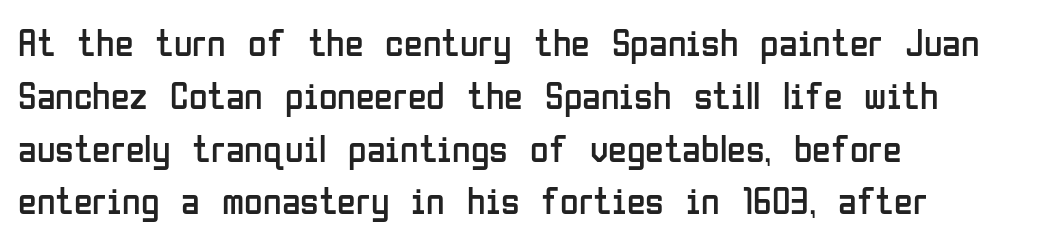
{"serif": "no", "italic": "no", "bold": "no", "weight": "regular", "width": "condensed", "stroke_contrast": "low", "x_height": "medium", "monospaced": "no", "underline": "no", "align": "left", "line_spacing": "normal", "line_spacing_ratio": 1.39, "letter_spacing": "normal", "letter_spacing_em": 0.0, "glyph_px": 38}
